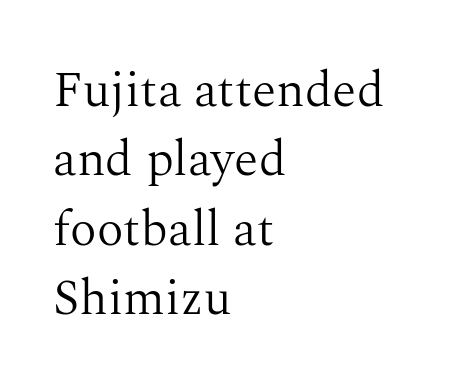
The image shows 50 px light serif type, upright; set left-aligned, normal line spacing (1.39x), normal letter spacing, not underlined; medium stroke contrast and a medium x-height.
